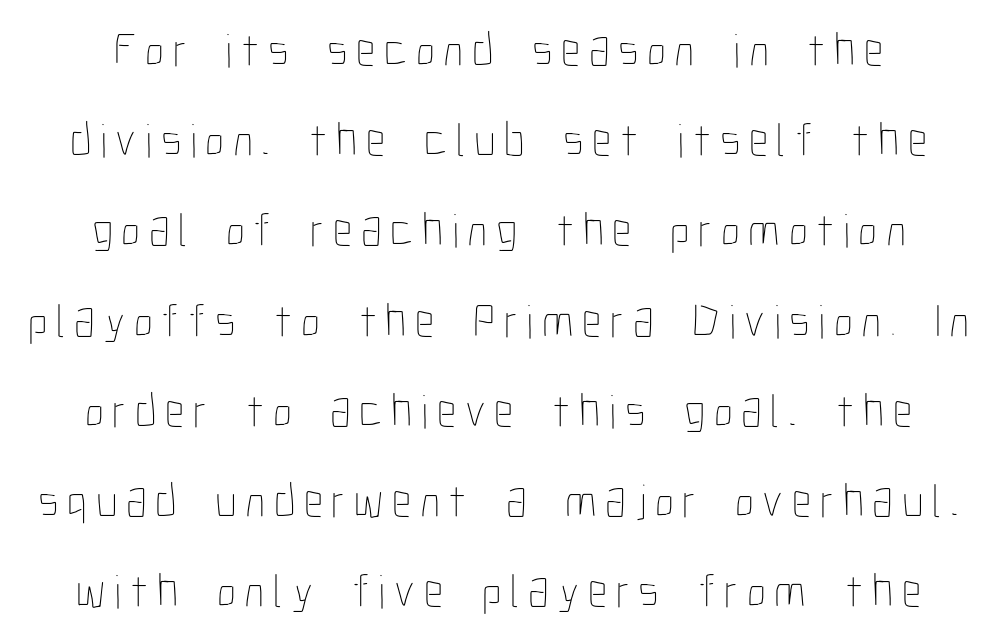
{"italic": "no", "bold": "no", "weight": "thin", "width": "condensed", "stroke_contrast": "low", "x_height": "medium", "monospaced": "no", "underline": "no", "line_spacing_ratio": 1.88, "glyph_px": 48}
